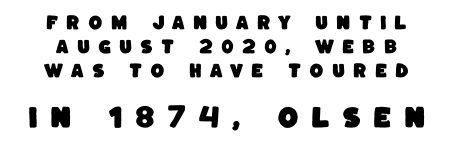
The image shows 24 px text type; set normal line spacing (1.51x), unusually wide letter spacing (+0.5 em), not underlined; the second (bottom) block is 1.5x larger.
